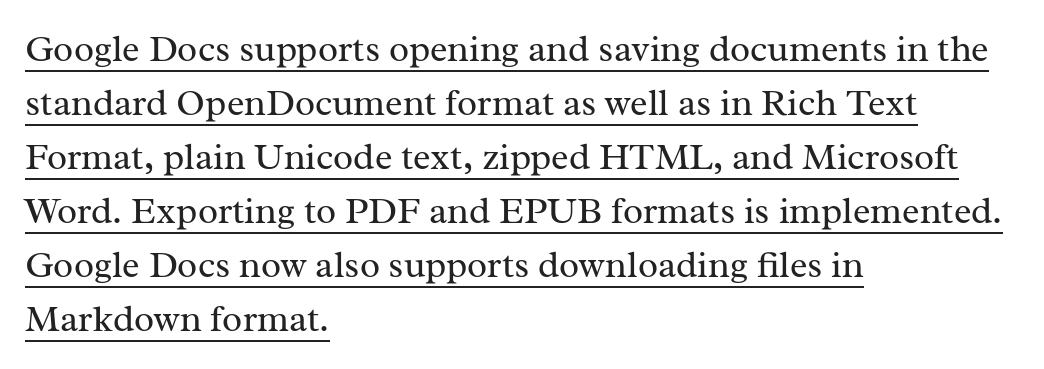
Q: Is the text bold? A: No.
Q: Is the text italic (slanted)? A: No, it is upright.
Q: Is the typeface a serif or a sans-serif typeface? A: Serif.
Q: Is the text underlined? A: Yes.
Q: How is the paragraph aligned? A: Left-aligned.
Q: Is the spacing between letters normal or unusually wide? A: Normal.
Q: Is the spacing between lines tight, normal or loose? A: Normal.
Q: Width (condensed, normal, or wide)? A: Normal.
Q: Stroke contrast? A: Medium.
Q: x-height? A: Medium.
Q: Monospaced? A: No.
